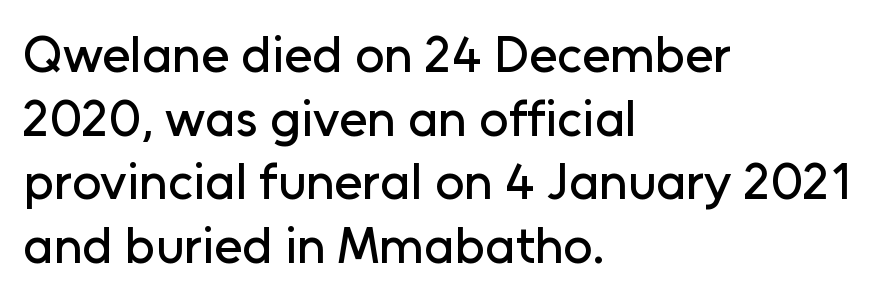
The passage shown is typeset with a sans-serif family. This sample has the flowing, uneven cadence of proportional lettering. The space beneath each line is pristine and unruled. Style check: upright. The paragraph shown leans on its left margin.
